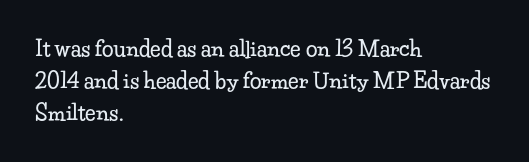
The image shows 21 px text type, upright; set left-aligned, normal line spacing (1.53x), normal letter spacing, not underlined.
